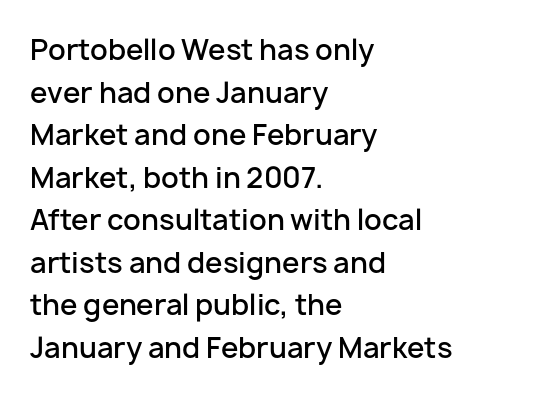
Q: Is the text bold? A: Semi-bold.
Q: Is the text italic (slanted)? A: No, it is upright.
Q: Is the typeface a serif or a sans-serif typeface? A: Sans-serif.
Q: Is the text underlined? A: No.
Q: How is the paragraph aligned? A: Left-aligned.
Q: Is the spacing between letters normal or unusually wide? A: Normal.
Q: Is the spacing between lines tight, normal or loose? A: Normal.
Q: Width (condensed, normal, or wide)? A: Normal.
Q: Stroke contrast? A: Low.
Q: x-height? A: Medium.
Q: Monospaced? A: No.
